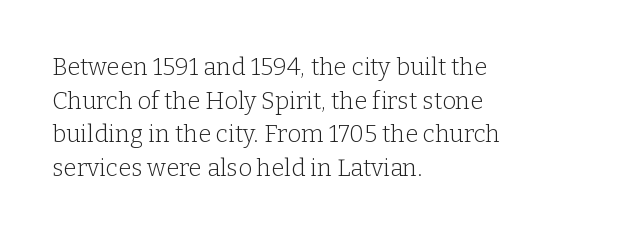
{"italic": "no", "bold": "no", "underline": "no", "align": "left", "line_spacing": "normal", "line_spacing_ratio": 1.4, "letter_spacing": "normal", "letter_spacing_em": 0.0, "glyph_px": 24}
